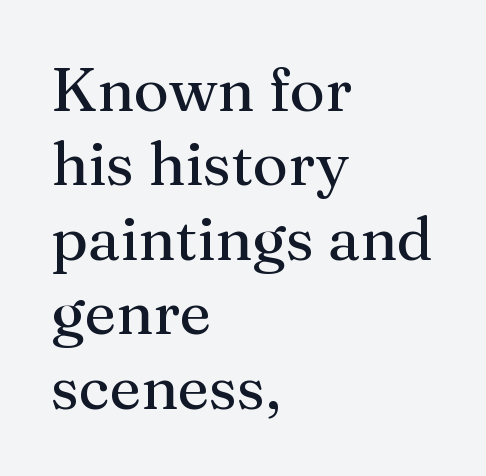
These lines keep a tight, regular rhythm from letter to letter. These lines are set flush left with a ragged right edge. Look at the bottom of the vertical strokes: they flare into serifs here. The gap between lines stays unmarked.
